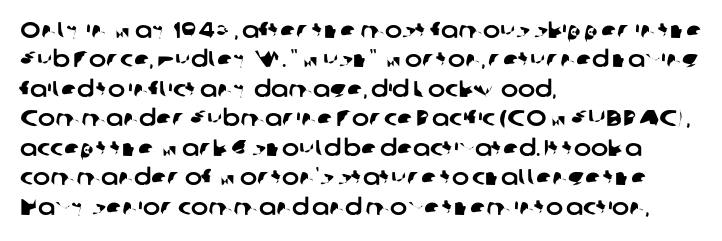
The image shows 23 px text type; set left-aligned, normal line spacing (1.28x), normal letter spacing, not underlined.
